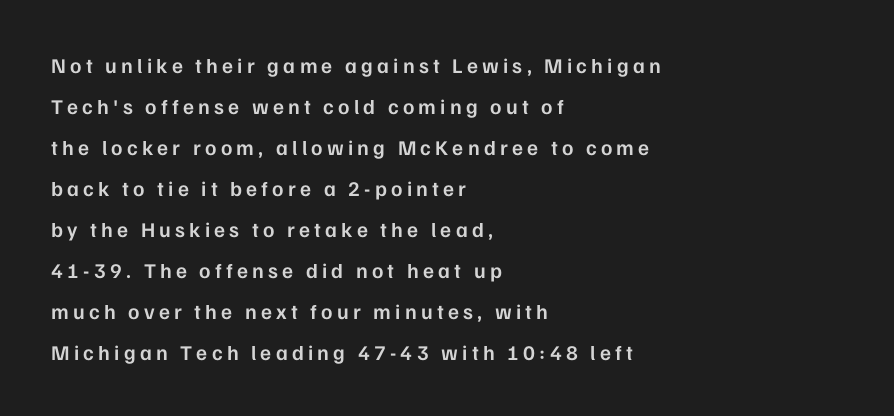
Q: Is the text bold? A: Semi-bold.
Q: Is the text italic (slanted)? A: No, it is upright.
Q: Is the text underlined? A: No.
Q: How is the paragraph aligned? A: Left-aligned.
Q: Is the spacing between letters normal or unusually wide? A: Unusually wide.
Q: Is the spacing between lines tight, normal or loose? A: Loose.
